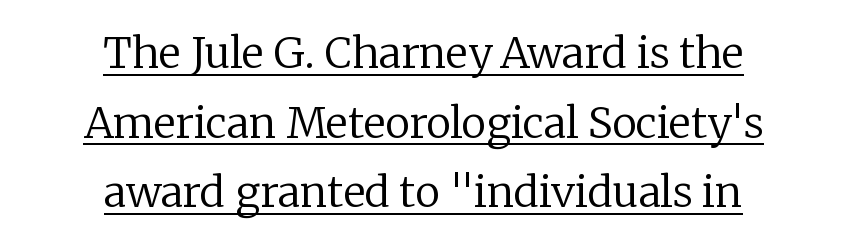
The image shows 42 px regular-weight serif type, upright; set centered, normal line spacing (1.66x), normal letter spacing, underlined; low stroke contrast and a medium x-height.
